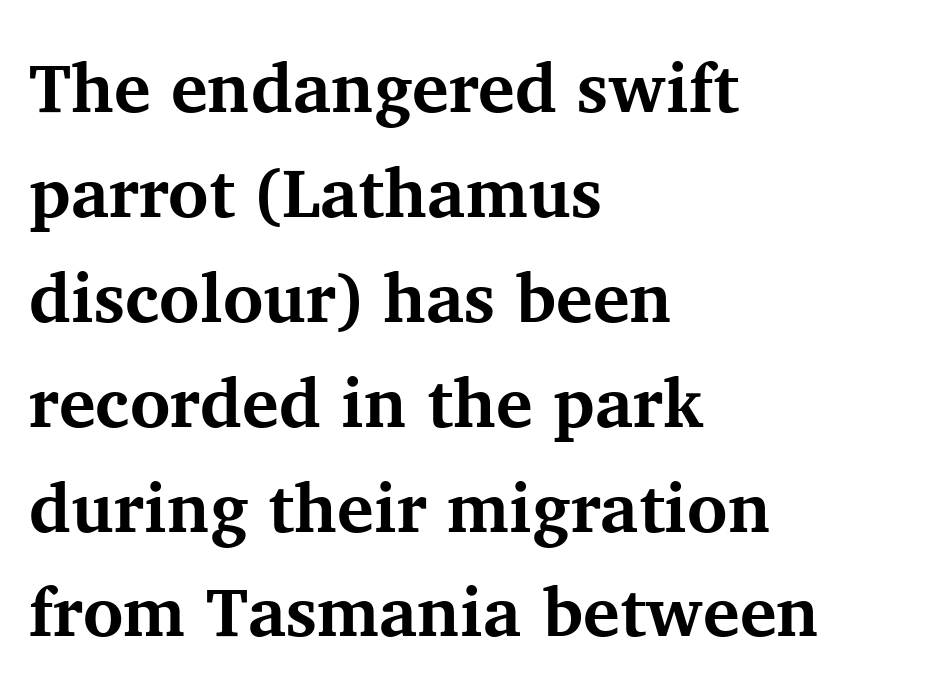
{"serif": "yes", "italic": "no", "bold": "yes", "weight": "bold", "width": "normal", "stroke_contrast": "medium", "x_height": "medium", "monospaced": "no", "underline": "no", "align": "left", "line_spacing": "normal", "line_spacing_ratio": 1.52, "letter_spacing": "normal", "letter_spacing_em": 0.0, "glyph_px": 69}
